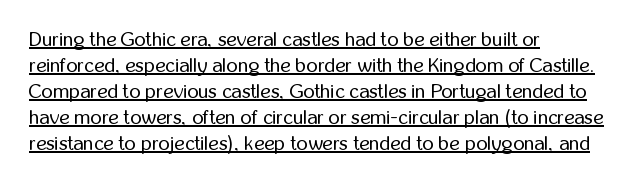
Line beginnings align vertically; line endings do not. The font's upright variant was chosen for this text. Is the letter spacing exaggerated? No — it looks like the ordinary default. Does the leading feel generous? No, just average. The passage shown is underscored from start to finish. A quiet, ordinary-to-light weight characterises the typeface.
